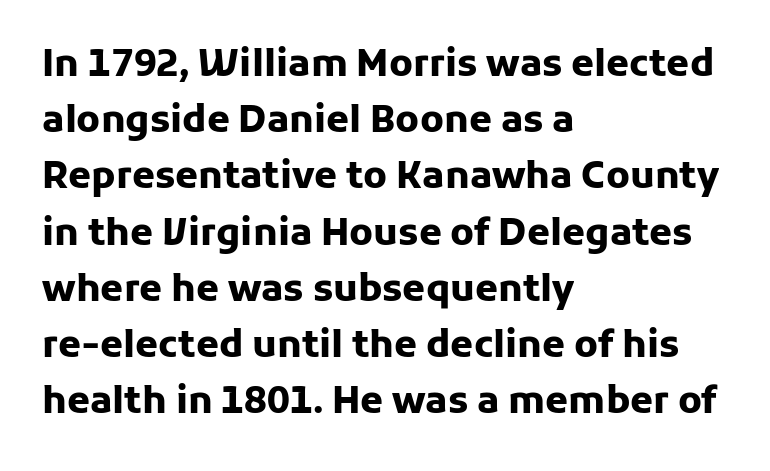
Tall strokes in this sample are plumb rather than angled. Is the block centered? No — it sits flush against the left margin. Note the varied advance widths — an 'i' is clearly narrower than an 'm'. Is this a sans? Yes — the strokes have no serifs. Vertically, the passage feels balanced, rows spaced as you'd expect.
